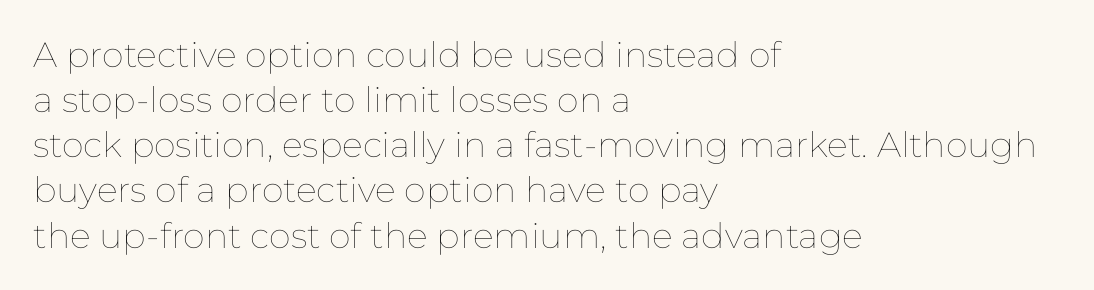
The image shows 35 px thin type, upright; set left-aligned, normal line spacing (1.29x), normal letter spacing, not underlined; low stroke contrast and a medium x-height.
